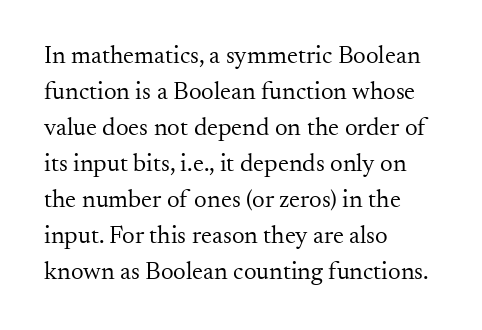
The rendering anchors every line to the left-hand side. Words appear dense and cohesive because spacing is normal. Does the leading feel generous? No, just average. A quiet, ordinary-to-light weight characterises the typeface.
